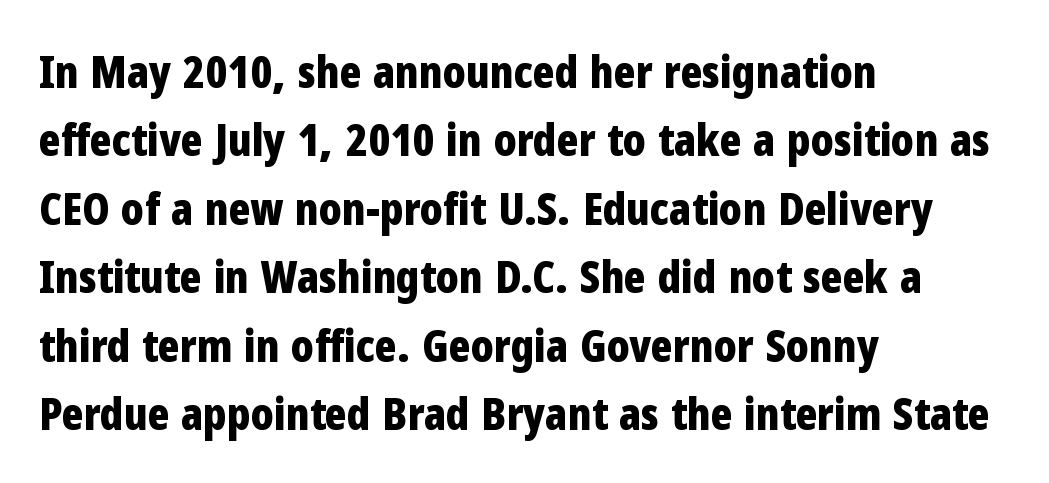
{"serif": "no", "italic": "no", "bold": "yes", "weight": "bold", "width": "condensed", "stroke_contrast": "low", "x_height": "medium", "monospaced": "no", "underline": "no", "align": "left", "line_spacing": "normal", "line_spacing_ratio": 1.52, "letter_spacing": "normal", "letter_spacing_em": 0.0, "glyph_px": 45}
